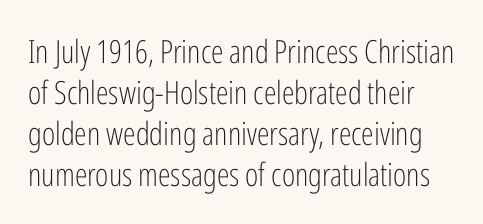
{"serif": "no", "italic": "no", "bold": "no", "weight": "light", "width": "condensed", "stroke_contrast": "low", "x_height": "medium", "monospaced": "no", "underline": "no", "line_spacing": "normal", "line_spacing_ratio": 1.28, "letter_spacing": "normal", "letter_spacing_em": 0.0, "glyph_px": 32}
